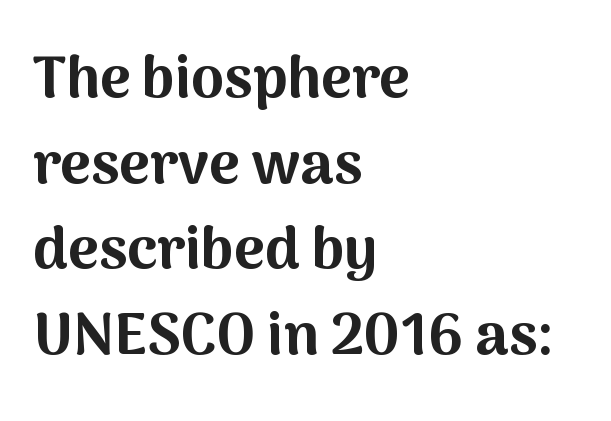
Tracking value appears to be zero — textbook default spacing. Every character sits straight up, as roman type does. In terms of weight, the rendering is a true, heavy bold. Spacing verdict: proportional, widths tailored to each character. The ragged edge is on the right, which tells us the setting is flush left.
